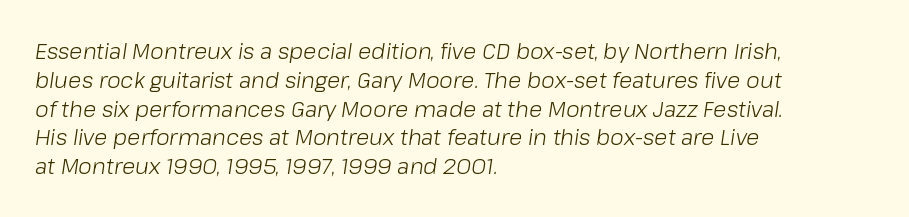
Q: Is the text bold? A: No.
Q: Is the text italic (slanted)? A: Yes, it leans right by about 8 degrees.
Q: Is the text underlined? A: No.
Q: How is the paragraph aligned? A: Left-aligned.
Q: Is the spacing between letters normal or unusually wide? A: Normal.
Q: Is the spacing between lines tight, normal or loose? A: Normal.
